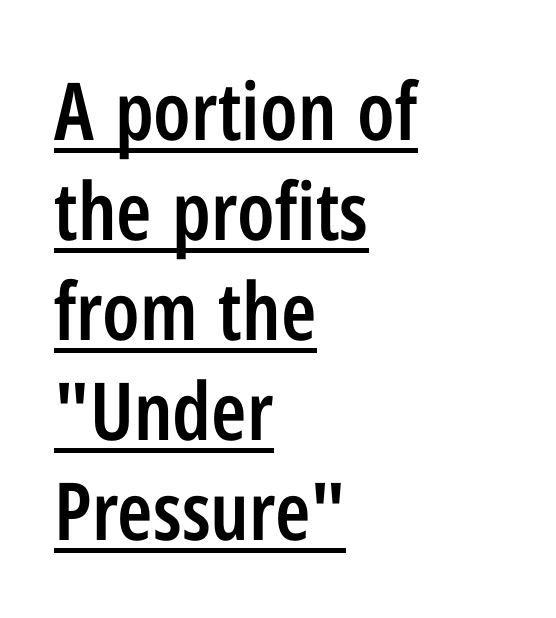
The image shows 80 px semibold, condensed sans-serif type, upright; set left-aligned, normal line spacing (1.25x), normal letter spacing, underlined; low stroke contrast and a medium x-height.
